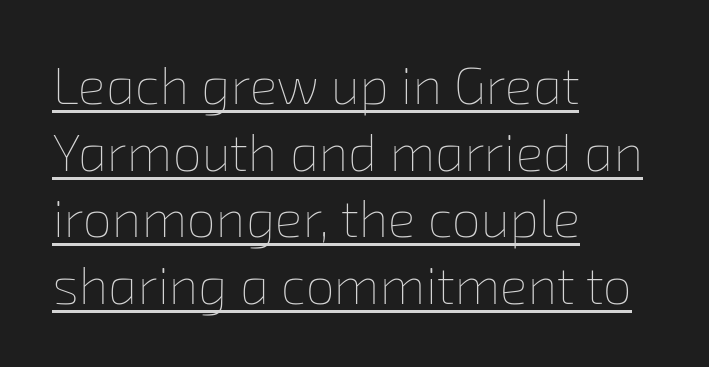
Q: Is the text bold? A: No.
Q: Is the text underlined? A: Yes.
Q: How is the paragraph aligned? A: Left-aligned.
Q: Is the spacing between letters normal or unusually wide? A: Normal.
Q: Is the spacing between lines tight, normal or loose? A: Normal.
Q: Width (condensed, normal, or wide)? A: Normal.
Q: Stroke contrast? A: Low.
Q: x-height? A: Medium.
Q: Monospaced? A: No.
